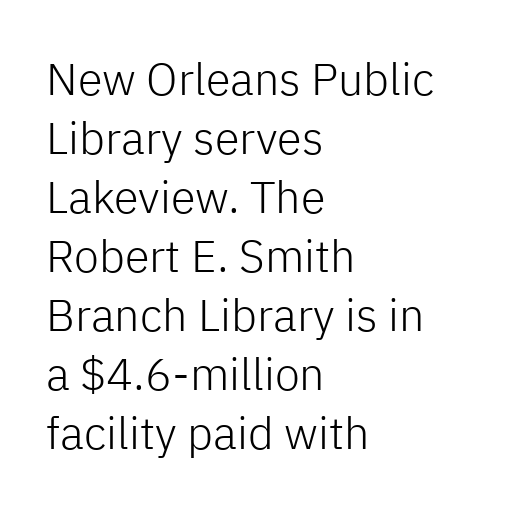
Q: Is the text bold? A: No.
Q: Is the text italic (slanted)? A: No, it is upright.
Q: Is the typeface a serif or a sans-serif typeface? A: Sans-serif.
Q: Is the text underlined? A: No.
Q: How is the paragraph aligned? A: Left-aligned.
Q: Is the spacing between letters normal or unusually wide? A: Normal.
Q: Is the spacing between lines tight, normal or loose? A: Normal.
Q: Width (condensed, normal, or wide)? A: Normal.
Q: Stroke contrast? A: Low.
Q: x-height? A: Medium.
Q: Monospaced? A: No.
